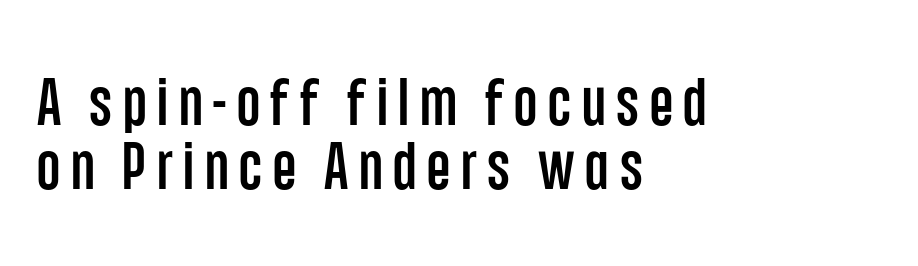
The image shows 67 px condensed sans-serif type, upright; set left-aligned, tight line spacing (0.96x), not underlined; low stroke contrast and a large x-height.
